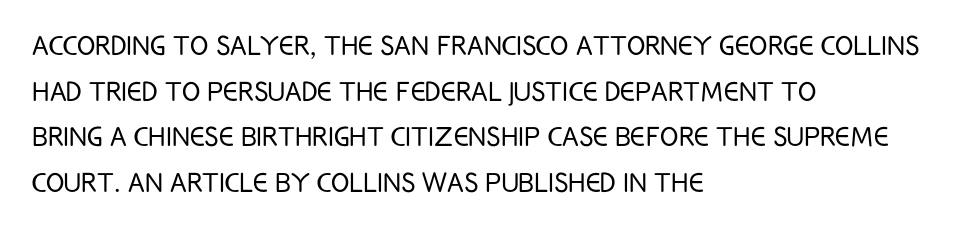
The image shows 34 px light, condensed sans-serif type, upright; set left-aligned, normal line spacing (1.34x), normal letter spacing, not underlined; low stroke contrast and a large x-height.
